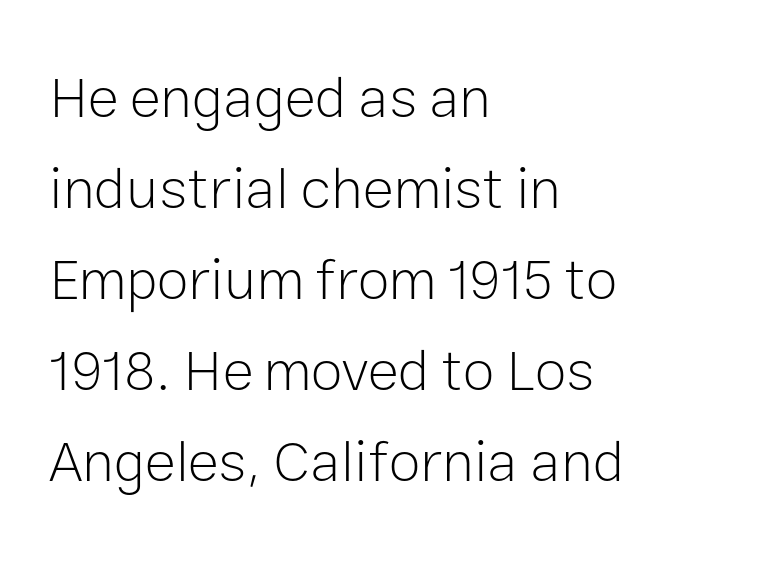
The image shows 58 px light sans-serif type, upright; set left-aligned, normal line spacing (1.57x), normal letter spacing, not underlined; low stroke contrast and a medium x-height.
